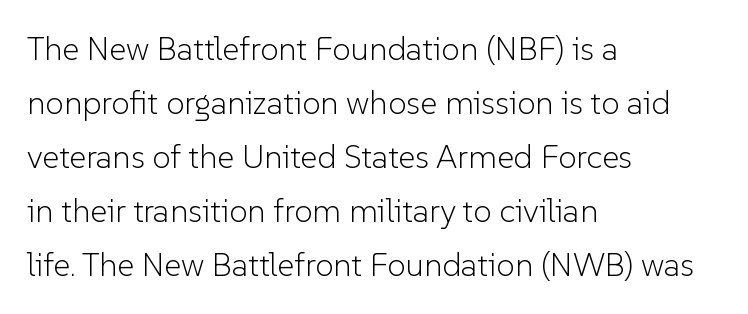
The image shows 33 px light sans-serif type, upright; set left-aligned, normal line spacing (1.64x), normal letter spacing, not underlined; low stroke contrast and a medium x-height.
